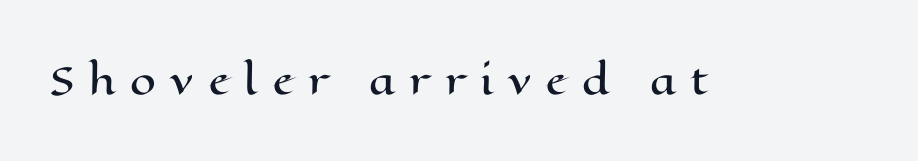
Q: Is the text italic (slanted)? A: No, it is upright.
Q: Is the text underlined? A: No.
Q: Is the spacing between letters normal or unusually wide? A: Unusually wide.
Q: Width (condensed, normal, or wide)? A: Wide.
Q: Stroke contrast? A: High.
Q: x-height? A: Medium.
Q: Monospaced? A: No.
